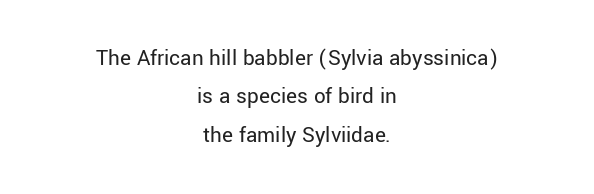
The image shows 23 px text type, upright; set centered, normal line spacing (1.67x), normal letter spacing, not underlined.
